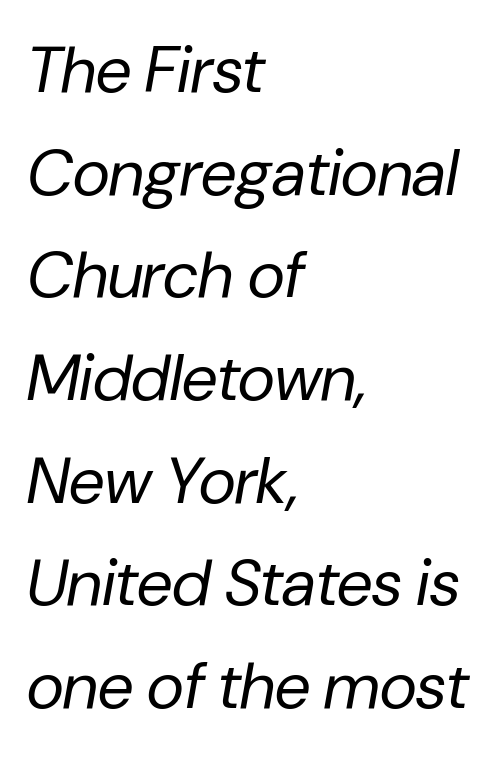
{"italic": "yes", "lean": "right", "slant_degrees": 10, "bold": "no", "weight": "regular", "width": "normal", "stroke_contrast": "low", "x_height": "medium", "monospaced": "no", "underline": "no", "align": "left", "line_spacing": "normal", "line_spacing_ratio": 1.58, "letter_spacing": "normal", "letter_spacing_em": 0.0, "glyph_px": 65}
